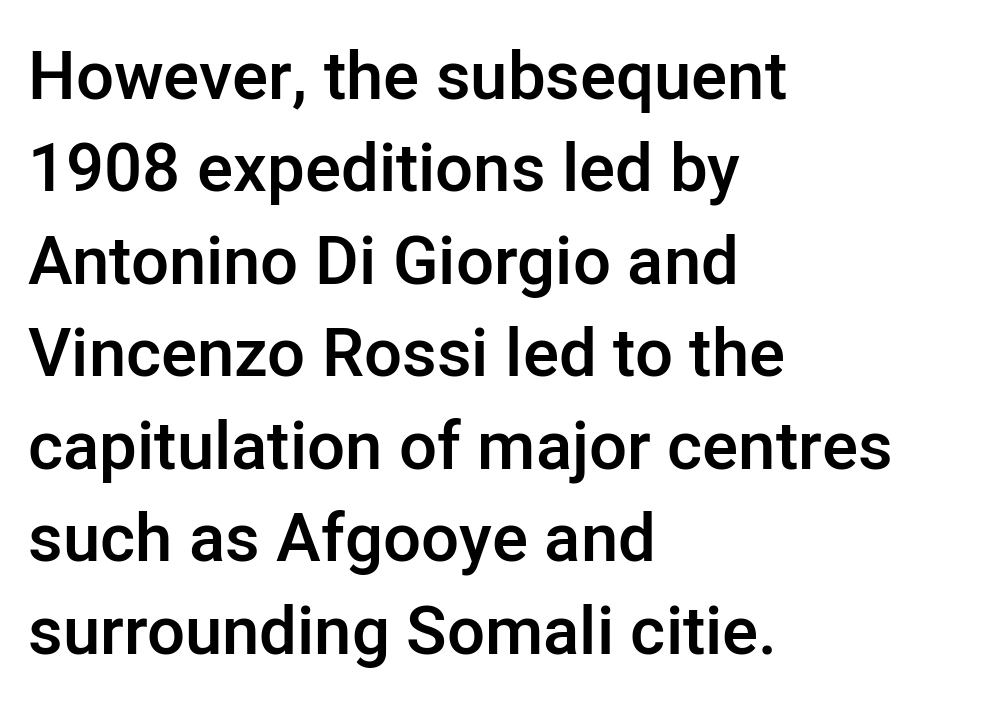
Check where the strokes stop: nothing finishes them off — pure sans. The letters stand straight up with perfectly vertical stems. The sample has been set in demibold, a notch under bold. Note the varied advance widths — an 'i' is clearly narrower than an 'm'. Unmarked baselines from the first word to the last. Whoever set this chose a conventional vertical rhythm.
